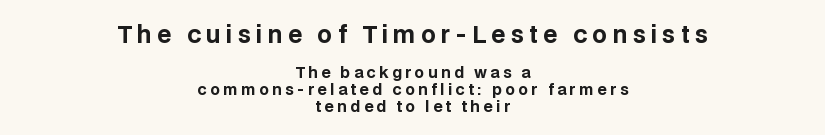
The emphasis by scale lands on block number one, above. The rendering positions every line midway between the sides. Unlike italic type, these characters show no tilt at all. Compared with typical paragraphs, the rows here are closer together. The string is rendered with underlining switched off.
